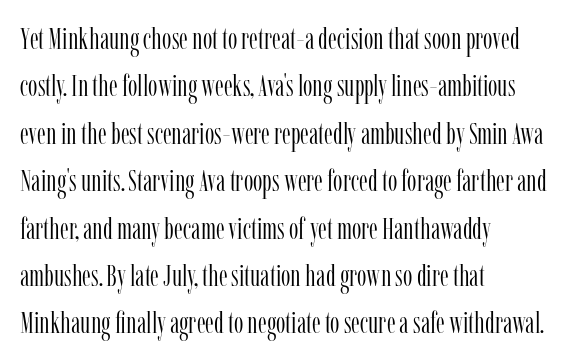
The image shows 30 px light, condensed serif type, upright; set left-aligned, normal line spacing (1.58x), normal letter spacing, not underlined; low stroke contrast and a medium x-height.
